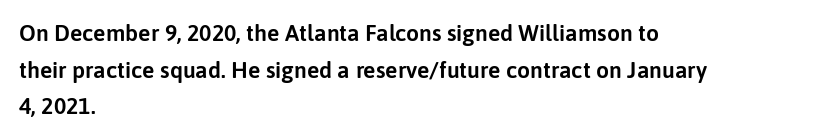
{"italic": "no", "underline": "no", "align": "left", "line_spacing": "normal", "line_spacing_ratio": 1.59, "letter_spacing": "normal", "letter_spacing_em": 0.0, "glyph_px": 23}
